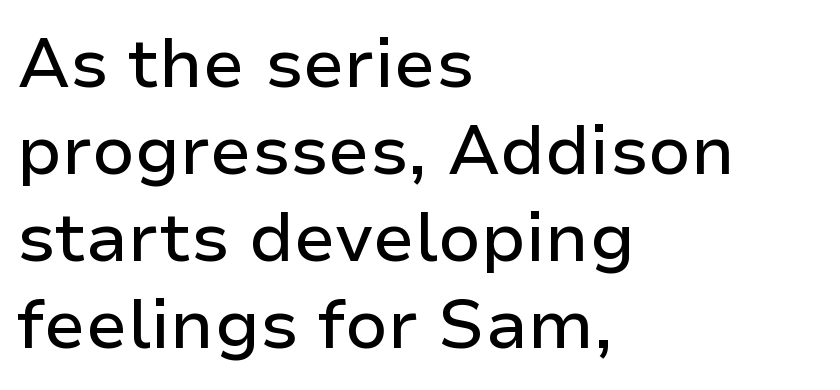
The image shows 69 px sans-serif type, upright; set left-aligned, normal line spacing (1.26x), normal letter spacing, not underlined; low stroke contrast and a medium x-height.
